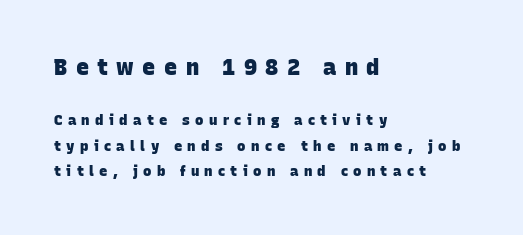
Q: Is the text bold? A: Yes.
Q: Is the text underlined? A: No.
Q: How is the paragraph aligned? A: Left-aligned.
Q: Is the spacing between letters normal or unusually wide? A: Unusually wide.
Q: Which block of text is set in a larger size, the first (top) or the second (bottom)? A: The first (top) one.
